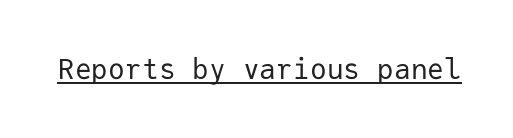
Typographically, this falls in the sans-serif category. This is underlined copy, the kind a proofreader might mark for attention. Here the designer chose a console-style face with uniform glyph widths. Style check: upright.
